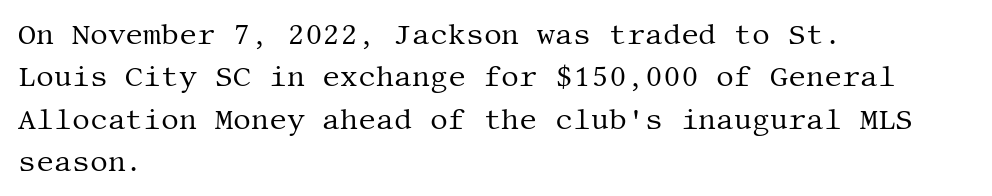
{"serif": "yes", "italic": "no", "bold": "no", "weight": "regular", "width": "normal", "stroke_contrast": "medium", "x_height": "large", "underline": "no", "align": "left", "line_spacing": "normal", "line_spacing_ratio": 1.51, "letter_spacing": "normal", "letter_spacing_em": 0.0, "glyph_px": 28}
